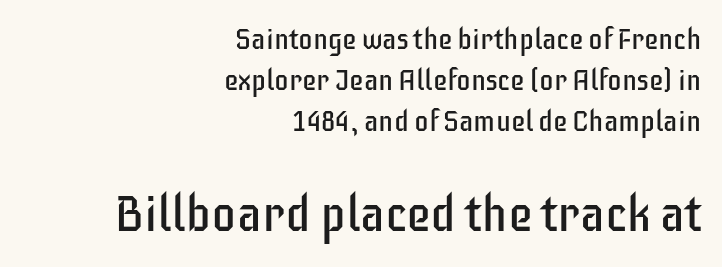
{"serif": "no", "italic": "no", "bold": "no", "weight": "regular", "width": "condensed", "stroke_contrast": "low", "x_height": "large", "monospaced": "no", "underline": "no", "align": "right", "line_spacing": "normal", "line_spacing_ratio": 1.41, "letter_spacing": "normal", "letter_spacing_em": 0.0, "larger_block": "second", "size_ratio": 1.72, "glyph_px": 50}
